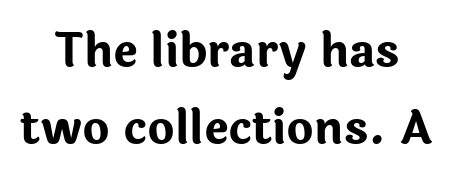
The image shows 46 px bold sans-serif type, upright; set centered, normal line spacing (1.68x), normal letter spacing, not underlined; low stroke contrast and a medium x-height.
